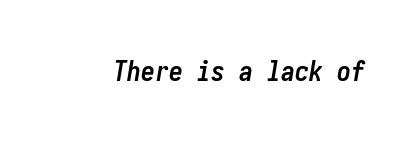
{"italic": "yes", "lean": "right", "slant_degrees": 10, "bold": "yes", "weight": "semibold", "width": "condensed", "stroke_contrast": "low", "x_height": "medium", "underline": "no", "letter_spacing": "normal", "letter_spacing_em": 0.0, "glyph_px": 28}
